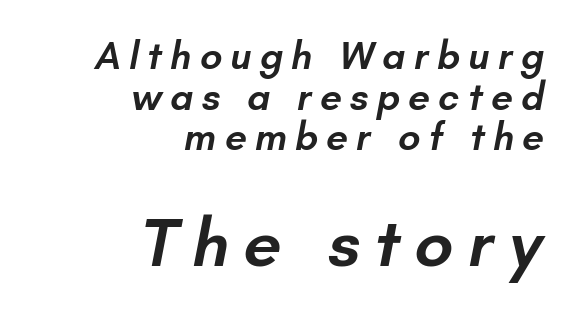
Q: Is the text bold? A: Semi-bold.
Q: Is the typeface a serif or a sans-serif typeface? A: Sans-serif.
Q: Is the text underlined? A: No.
Q: How is the paragraph aligned? A: Right-aligned.
Q: Is the spacing between letters normal or unusually wide? A: Unusually wide.
Q: Is the spacing between lines tight, normal or loose? A: Tight.
Q: Which block of text is set in a larger size, the first (top) or the second (bottom)? A: The second (bottom) one.
Q: Width (condensed, normal, or wide)? A: Normal.
Q: Stroke contrast? A: Low.
Q: x-height? A: Small.
Q: Monospaced? A: No.
